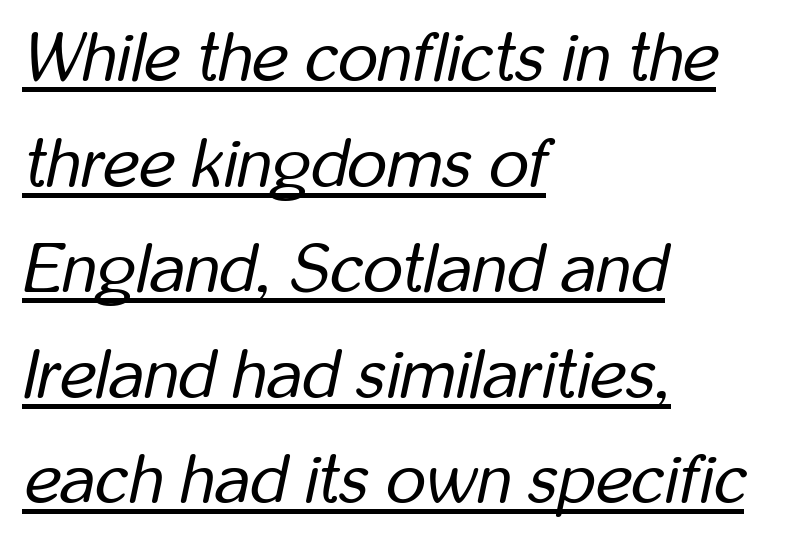
Reading down the column, the eye jumps a familiar distance to each next line. This sample is left-justified, so line endings fall wherever the words run out. Is the stroke heavy? The answer is a plain regular-or-lighter. You can tell it's italic because the verticals aren't actually vertical. The passage shown has conventional tracking throughout.
